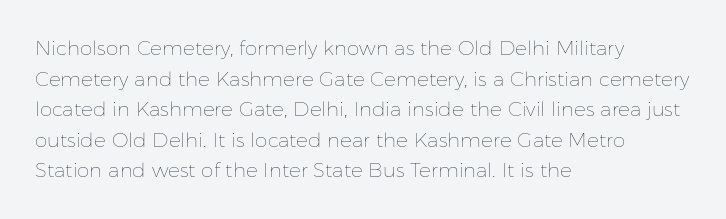
{"italic": "no", "bold": "no", "underline": "no", "align": "left", "line_spacing": "normal", "line_spacing_ratio": 1.53, "letter_spacing": "normal", "letter_spacing_em": 0.0, "glyph_px": 20}
